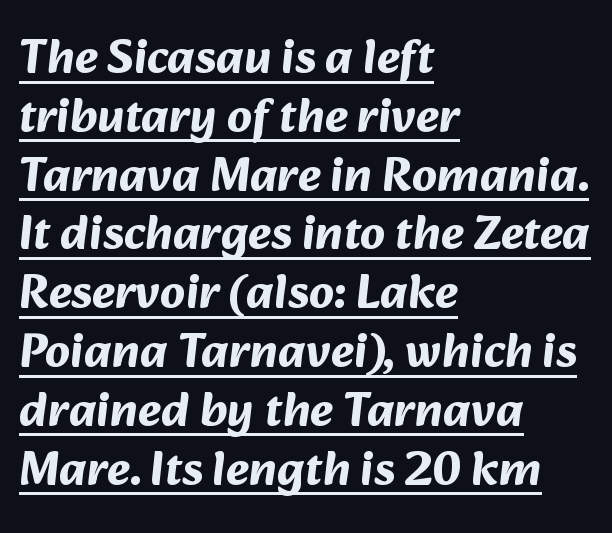
Q: Is the text bold? A: Yes.
Q: Is the typeface a serif or a sans-serif typeface? A: Sans-serif.
Q: Is the text underlined? A: Yes.
Q: How is the paragraph aligned? A: Left-aligned.
Q: Is the spacing between letters normal or unusually wide? A: Normal.
Q: Width (condensed, normal, or wide)? A: Normal.
Q: Stroke contrast? A: Medium.
Q: x-height? A: Medium.
Q: Monospaced? A: No.
